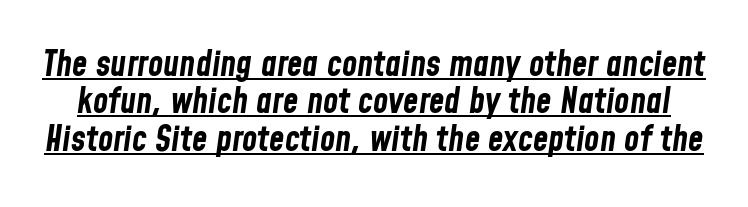
The letters are slanted; this is an italic face. The type is set solid horizontally, with unmodified tracking. Chunky letters — that's bold for sure. Is this a fixed-width face? No — the glyphs have proportional, varying widths. What decoration does the sample have? An underline. Does the leading feel generous? Not at all — it's pinched.
